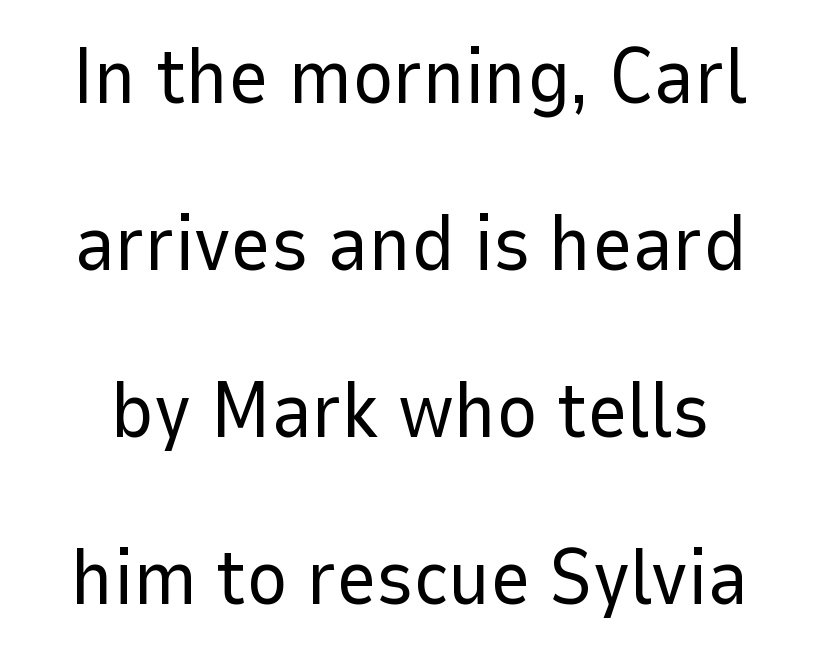
Q: Is the text bold? A: No.
Q: Is the text italic (slanted)? A: No, it is upright.
Q: Is the typeface a serif or a sans-serif typeface? A: Sans-serif.
Q: Is the text underlined? A: No.
Q: Is the spacing between letters normal or unusually wide? A: Normal.
Q: Is the spacing between lines tight, normal or loose? A: Loose.
Q: Width (condensed, normal, or wide)? A: Normal.
Q: Stroke contrast? A: Low.
Q: x-height? A: Medium.
Q: Monospaced? A: No.
